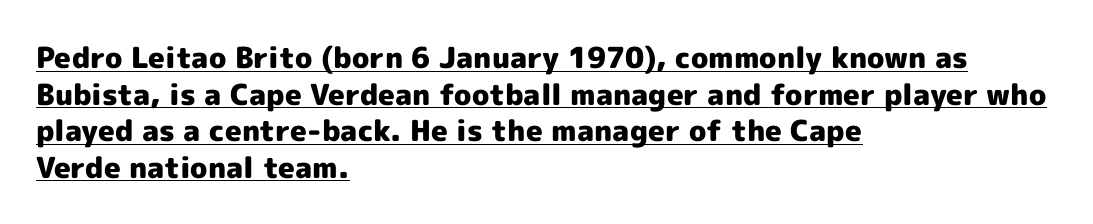
{"serif": "no", "italic": "no", "bold": "yes", "weight": "heavy", "width": "normal", "x_height": "medium", "monospaced": "no", "underline": "yes", "align": "left", "line_spacing": "normal", "line_spacing_ratio": 1.26, "letter_spacing": "normal", "letter_spacing_em": 0.0, "glyph_px": 29}
